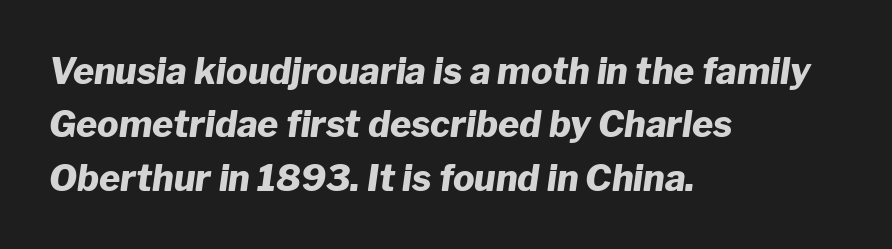
{"italic": "yes", "lean": "right", "slant_degrees": 8, "bold": "yes", "weight": "heavy", "width": "normal", "stroke_contrast": "low", "x_height": "medium", "monospaced": "no", "underline": "no", "align": "left", "line_spacing": "normal", "line_spacing_ratio": 1.48, "letter_spacing": "normal", "letter_spacing_em": 0.0, "glyph_px": 36}
